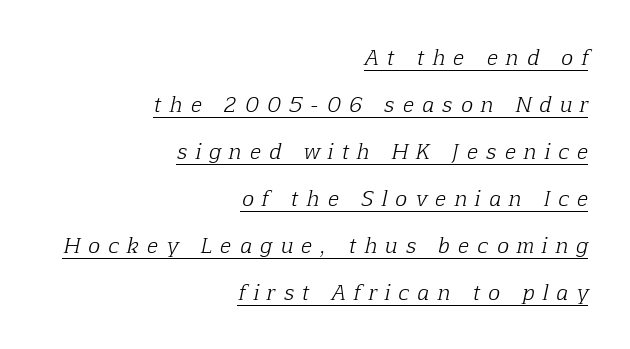
{"italic": "yes", "lean": "right", "slant_degrees": 12, "bold": "no", "underline": "yes", "align": "right", "line_spacing": "loose", "line_spacing_ratio": 2.35, "letter_spacing": "wide", "letter_spacing_em": 0.43, "glyph_px": 20}
